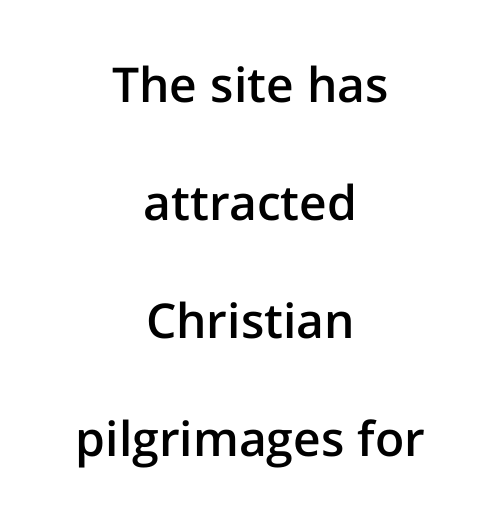
Whoever set this chose breathing room over compactness in the vertical rhythm. The typeface chosen for these lines omits serifs. Vertical strokes here are truly vertical. Neither beginnings nor endings align; midpoints do. Observe the ordinary spacing: letters are neighbours, not strangers. Note the varied advance widths — an 'i' is clearly narrower than an 'm'.
